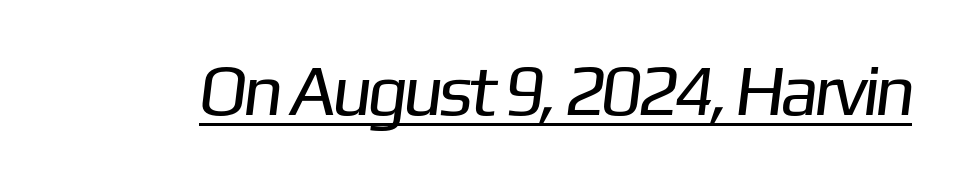
The image shows 72 px regular-weight sans-serif type; set normal letter spacing, underlined; low stroke contrast and a medium x-height.
